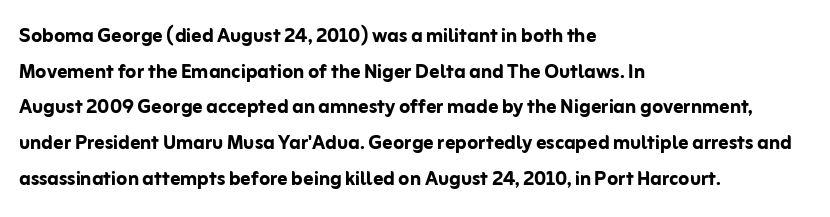
This rendering leaves character spacing at its baseline value. Any mark beneath the type? The region is blank. This is roman type, the default non-slanted kind. Pretty heavy lettering here — definitely bold. Notice how descenders clear the ascenders below comfortably — that's standard leading. All the whitespace from short lines collects on the right.
